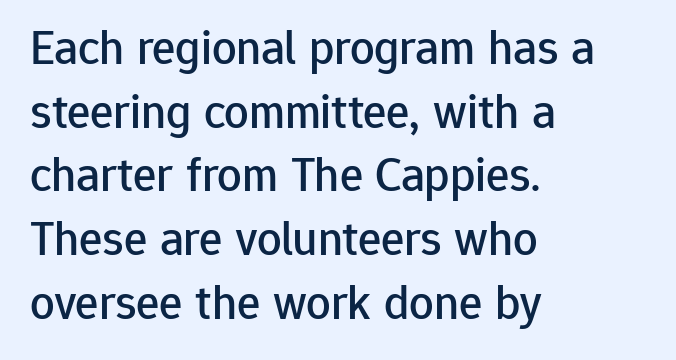
Serif or sans? Sans — the stroke terminals are bare. Posture: upright roman. Type without underlining. If you measured baseline to baseline, you'd find a middling distance. Proportional: the letters do not fall into vertical columns. These lines keep a tight, regular rhythm from letter to letter.
